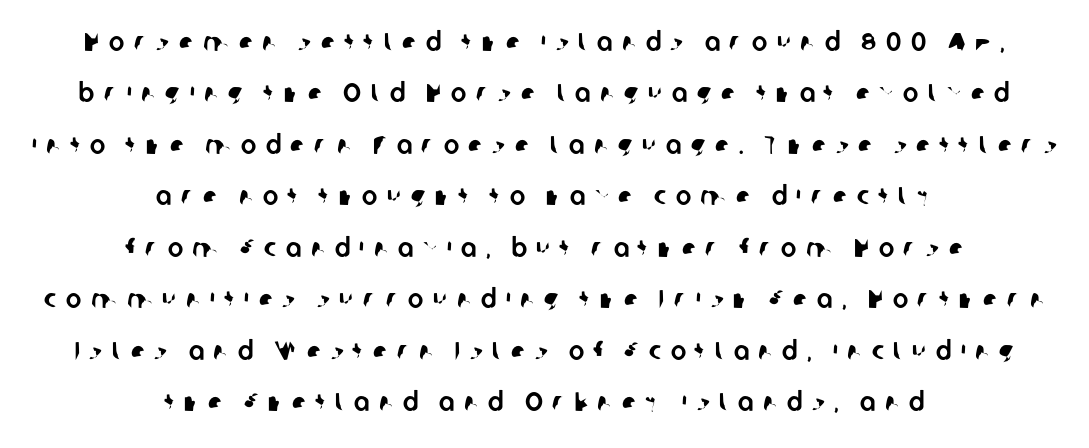
The zone under the glyphs is completely vacant. Horizontal alignment here is central, giving a formal, balanced look. Each word looks stretched out because of the extra space between its letters. Is there much room between lines? Yes — plenty of vertical air separates them.
